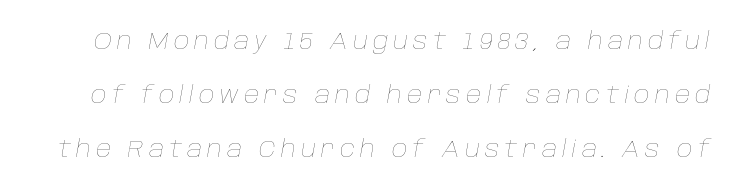
This sample uses an oblique cut, with every glyph tilted off the vertical. Stems and bowls with no extra thickness — not bold. Compared with typical paragraphs, the rows here are farther apart. Nobody drew a line under any word here.
